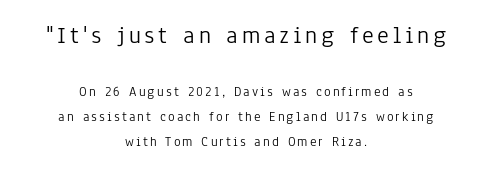
Counters stay open thanks to moderate or lighter strokes. Reading top to bottom, the characters get smaller at the block break. Check the space under the baseline: it is left empty. Quick note: not italic, upright. In CSS terms this would be text-align: center.
